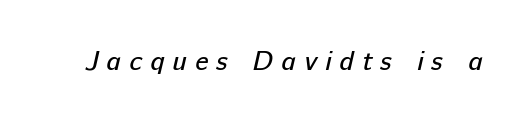
The image shows 27 px text type; set unusually wide letter spacing (+0.3 em), not underlined.
